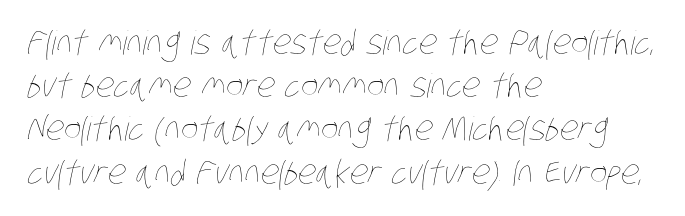
Q: Is the text bold? A: No.
Q: Is the text underlined? A: No.
Q: How is the paragraph aligned? A: Left-aligned.
Q: Is the spacing between letters normal or unusually wide? A: Normal.
Q: Is the spacing between lines tight, normal or loose? A: Normal.
Q: Width (condensed, normal, or wide)? A: Condensed.
Q: Stroke contrast? A: Low.
Q: x-height? A: Large.
Q: Monospaced? A: No.
